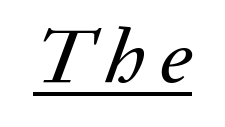
{"italic": "yes", "lean": "right", "slant_degrees": 20, "width": "normal", "stroke_contrast": "low", "x_height": "medium", "monospaced": "no", "underline": "yes", "glyph_px": 78}
